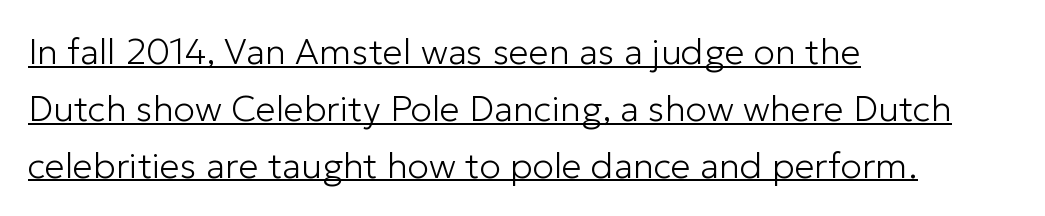
The image shows 36 px light sans-serif type, upright; set left-aligned, normal line spacing (1.58x), normal letter spacing, underlined; low stroke contrast and a medium x-height.
